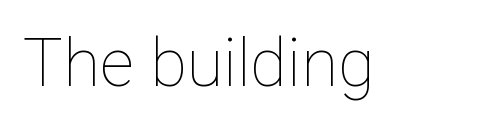
Character widths vary here, with narrow letters taking less room than wide ones. Nothing unusual about the tracking: characters are spaced as the font intends. Stem width sits at or under what a default text font uses. Posture: straight, roman, zero tilt. Has an underline been added? It has not.
